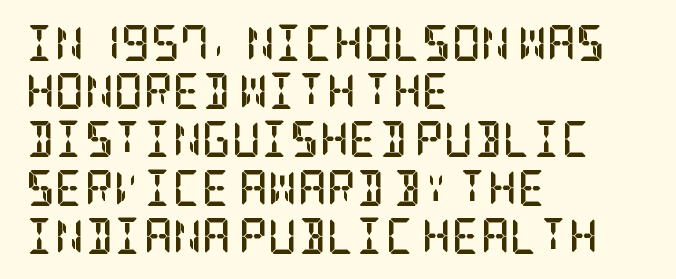
{"serif": "yes", "italic": "no", "bold": "yes", "weight": "semibold", "width": "condensed", "stroke_contrast": "low", "x_height": "large", "underline": "no", "align": "left", "line_spacing": "normal", "line_spacing_ratio": 1.34, "letter_spacing": "normal", "letter_spacing_em": 0.0, "glyph_px": 36}
